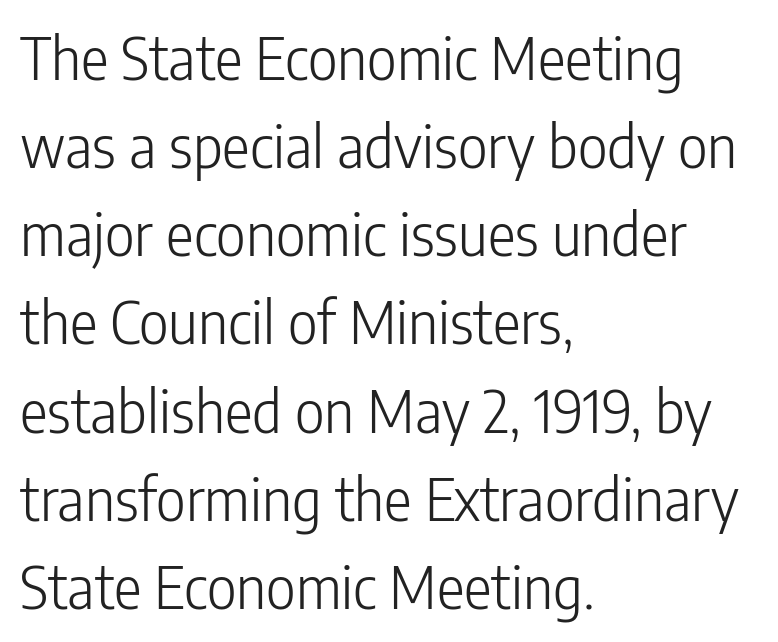
Stroke mass is kept to a normal reading level or below. Anything drawn beneath the words? Only blank space. This rendering uses left alignment, leaving the right contour irregular. In terms of letterspacing, this is plain default setting.
